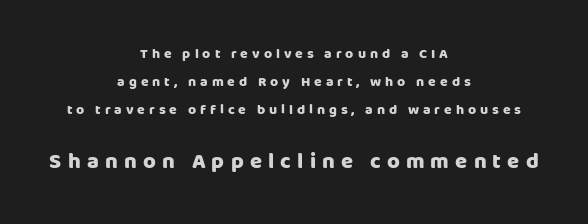
Q: Is the text bold? A: Yes.
Q: Is the text italic (slanted)? A: No, it is upright.
Q: Is the text underlined? A: No.
Q: How is the paragraph aligned? A: Centered.
Q: Is the spacing between letters normal or unusually wide? A: Unusually wide.
Q: Is the spacing between lines tight, normal or loose? A: Loose.
Q: Which block of text is set in a larger size, the first (top) or the second (bottom)? A: The second (bottom) one.
